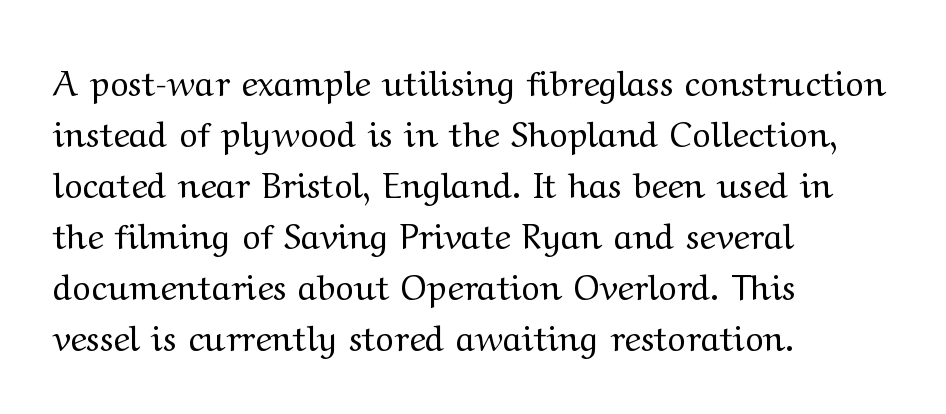
Q: Is the text bold? A: No.
Q: Is the text italic (slanted)? A: No, it is upright.
Q: Is the typeface a serif or a sans-serif typeface? A: Serif.
Q: Is the text underlined? A: No.
Q: How is the paragraph aligned? A: Left-aligned.
Q: Is the spacing between letters normal or unusually wide? A: Normal.
Q: Is the spacing between lines tight, normal or loose? A: Normal.
Q: Width (condensed, normal, or wide)? A: Wide.
Q: Stroke contrast? A: Medium.
Q: x-height? A: Medium.
Q: Monospaced? A: No.
